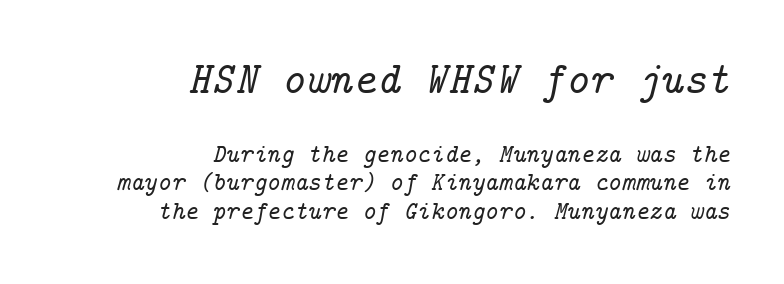
Q: Is the text italic (slanted)? A: Yes, it leans right by about 14 degrees.
Q: Is the typeface a serif or a sans-serif typeface? A: Serif.
Q: Is the text underlined? A: No.
Q: How is the paragraph aligned? A: Right-aligned.
Q: Is the spacing between letters normal or unusually wide? A: Normal.
Q: Is the spacing between lines tight, normal or loose? A: Tight.
Q: Which block of text is set in a larger size, the first (top) or the second (bottom)? A: The first (top) one.
Q: Width (condensed, normal, or wide)? A: Normal.
Q: Stroke contrast? A: Low.
Q: x-height? A: Medium.
